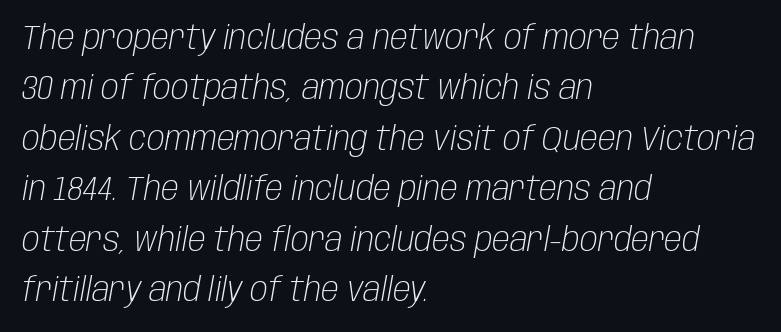
Q: Is the text bold? A: No.
Q: Is the text italic (slanted)? A: Yes, it leans right by about 10 degrees.
Q: Is the text underlined? A: No.
Q: How is the paragraph aligned? A: Left-aligned.
Q: Is the spacing between letters normal or unusually wide? A: Normal.
Q: Is the spacing between lines tight, normal or loose? A: Normal.
Q: Width (condensed, normal, or wide)? A: Condensed.
Q: Stroke contrast? A: Low.
Q: x-height? A: Large.
Q: Monospaced? A: No.
